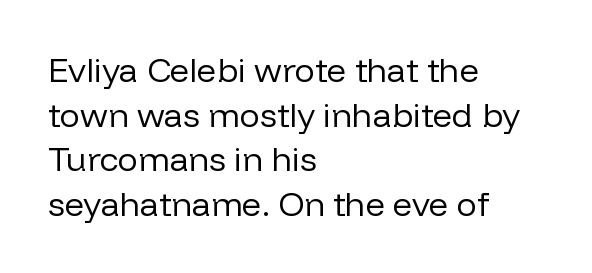
Q: Is the text bold? A: No.
Q: Is the text italic (slanted)? A: No, it is upright.
Q: Is the typeface a serif or a sans-serif typeface? A: Sans-serif.
Q: Is the text underlined? A: No.
Q: How is the paragraph aligned? A: Left-aligned.
Q: Is the spacing between letters normal or unusually wide? A: Normal.
Q: Is the spacing between lines tight, normal or loose? A: Normal.
Q: Width (condensed, normal, or wide)? A: Normal.
Q: Stroke contrast? A: Low.
Q: x-height? A: Medium.
Q: Monospaced? A: No.
